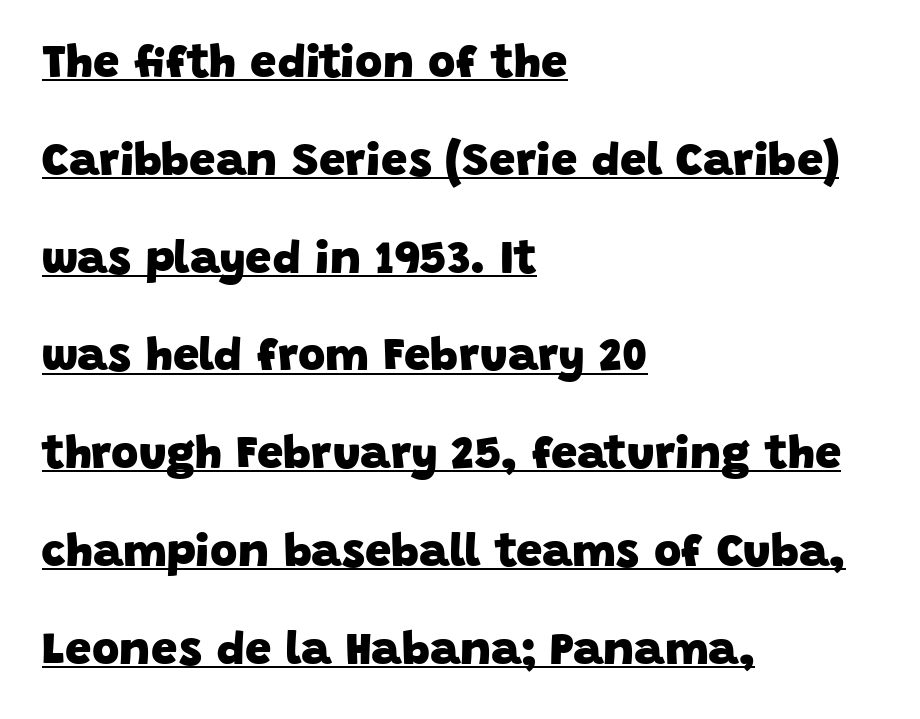
The image shows 47 px heavy sans-serif type; set left-aligned, loose line spacing (2.08x), normal letter spacing, underlined; low stroke contrast and a large x-height.
